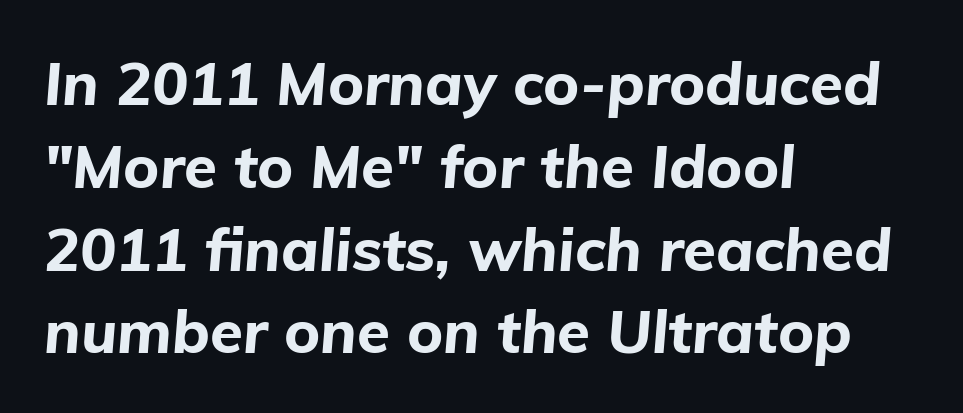
Q: Is the text bold? A: Yes.
Q: Is the text italic (slanted)? A: Yes, it leans right by about 5 degrees.
Q: Is the text underlined? A: No.
Q: How is the paragraph aligned? A: Left-aligned.
Q: Is the spacing between letters normal or unusually wide? A: Normal.
Q: Is the spacing between lines tight, normal or loose? A: Normal.
Q: Width (condensed, normal, or wide)? A: Normal.
Q: Stroke contrast? A: Low.
Q: x-height? A: Medium.
Q: Monospaced? A: No.
